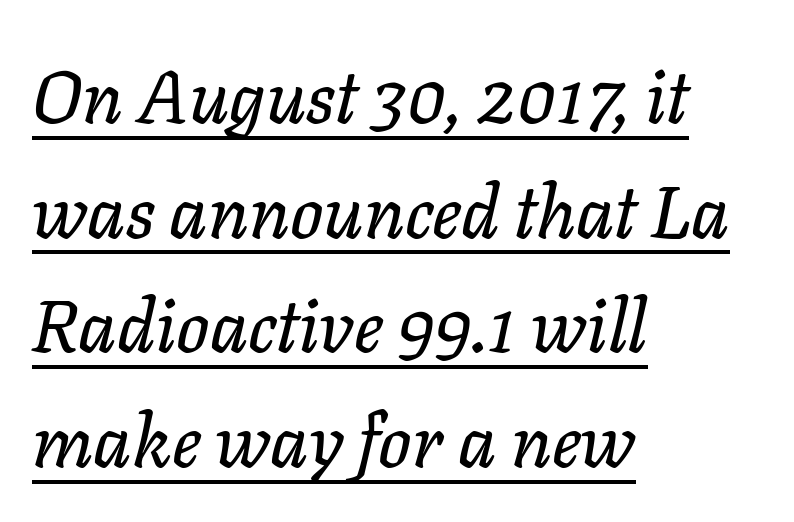
The image shows 73 px text type, italic (leaning right); set left-aligned, normal line spacing (1.57x), normal letter spacing, underlined; low stroke contrast and a medium x-height.
